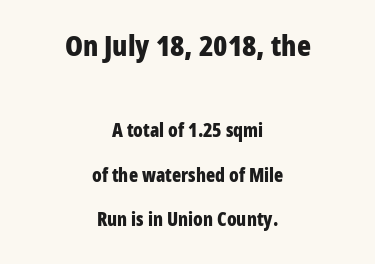
{"serif": "no", "italic": "no", "bold": "yes", "weight": "bold", "width": "condensed", "stroke_contrast": "low", "x_height": "medium", "monospaced": "no", "underline": "no", "align": "center", "line_spacing": "loose", "line_spacing_ratio": 2.32, "letter_spacing": "normal", "letter_spacing_em": 0.0, "larger_block": "first", "size_ratio": 1.53, "glyph_px": 29}
